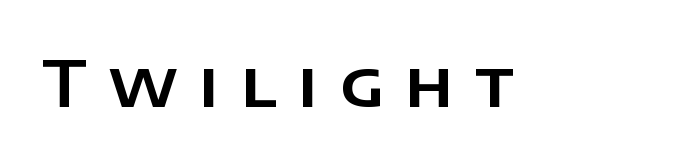
The image shows 63 px sans-serif type, upright; set unusually wide letter spacing (+0.34 em), not underlined; low stroke contrast and a large x-height.
